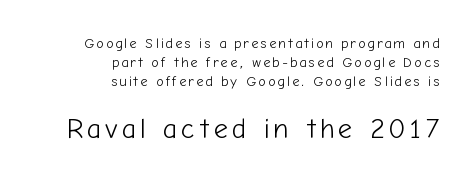
Q: Is the text bold? A: No.
Q: Is the text italic (slanted)? A: No, it is upright.
Q: Is the typeface a serif or a sans-serif typeface? A: Sans-serif.
Q: Is the text underlined? A: No.
Q: How is the paragraph aligned? A: Right-aligned.
Q: Is the spacing between lines tight, normal or loose? A: Normal.
Q: Which block of text is set in a larger size, the first (top) or the second (bottom)? A: The second (bottom) one.
Q: Width (condensed, normal, or wide)? A: Normal.
Q: Stroke contrast? A: Low.
Q: x-height? A: Medium.
Q: Monospaced? A: No.
